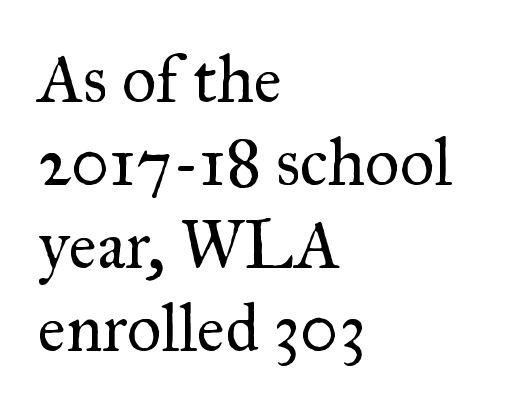
The image shows 67 px regular-weight serif type, upright; set left-aligned, line spacing 1.24x, normal letter spacing, not underlined; medium stroke contrast and a small x-height.
